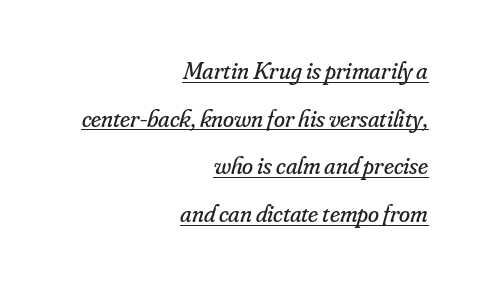
{"italic": "yes", "lean": "right", "slant_degrees": 16, "bold": "no", "underline": "yes", "align": "right", "line_spacing": "loose", "line_spacing_ratio": 1.91, "letter_spacing": "normal", "letter_spacing_em": 0.0, "glyph_px": 25}
